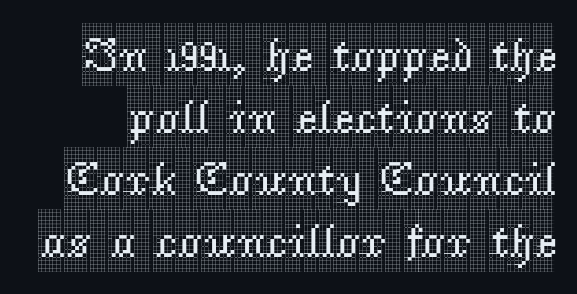
Q: Is the text italic (slanted)? A: No, it is upright.
Q: Is the typeface a serif or a sans-serif typeface? A: Serif.
Q: Is the text underlined? A: No.
Q: Is the spacing between letters normal or unusually wide? A: Normal.
Q: Is the spacing between lines tight, normal or loose? A: Normal.
Q: Width (condensed, normal, or wide)? A: Condensed.
Q: x-height? A: Large.
Q: Monospaced? A: No.
